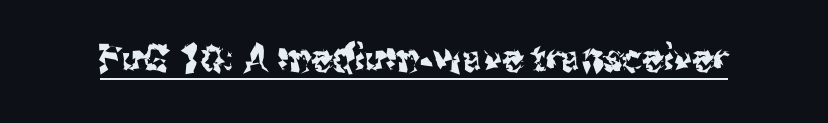
{"serif": "no", "italic": "no", "width": "condensed", "stroke_contrast": "medium", "x_height": "medium", "monospaced": "no", "underline": "yes", "letter_spacing": "normal", "letter_spacing_em": 0.0, "glyph_px": 38}
